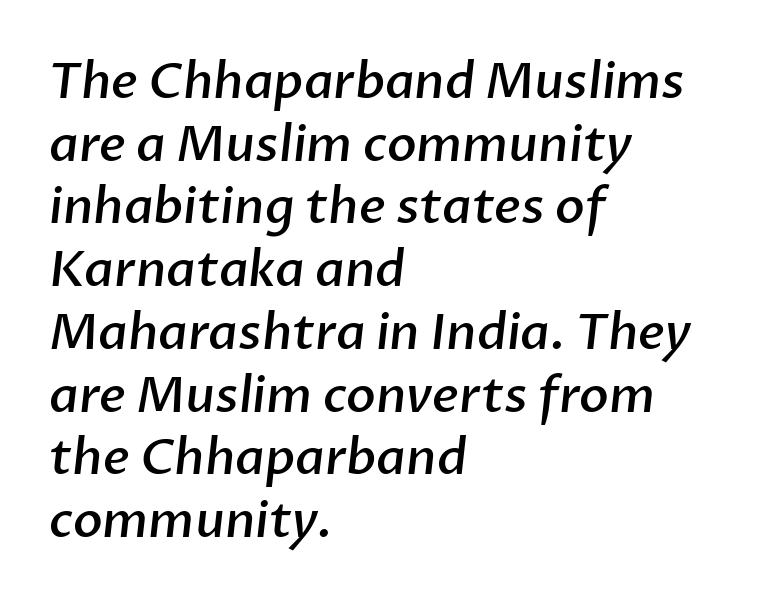
{"serif": "no", "bold": "semi", "weight": "semibold", "width": "normal", "stroke_contrast": "low", "x_height": "medium", "monospaced": "no", "underline": "no", "align": "left", "line_spacing": "normal", "line_spacing_ratio": 1.28, "letter_spacing": "normal", "letter_spacing_em": 0.0, "glyph_px": 49}
